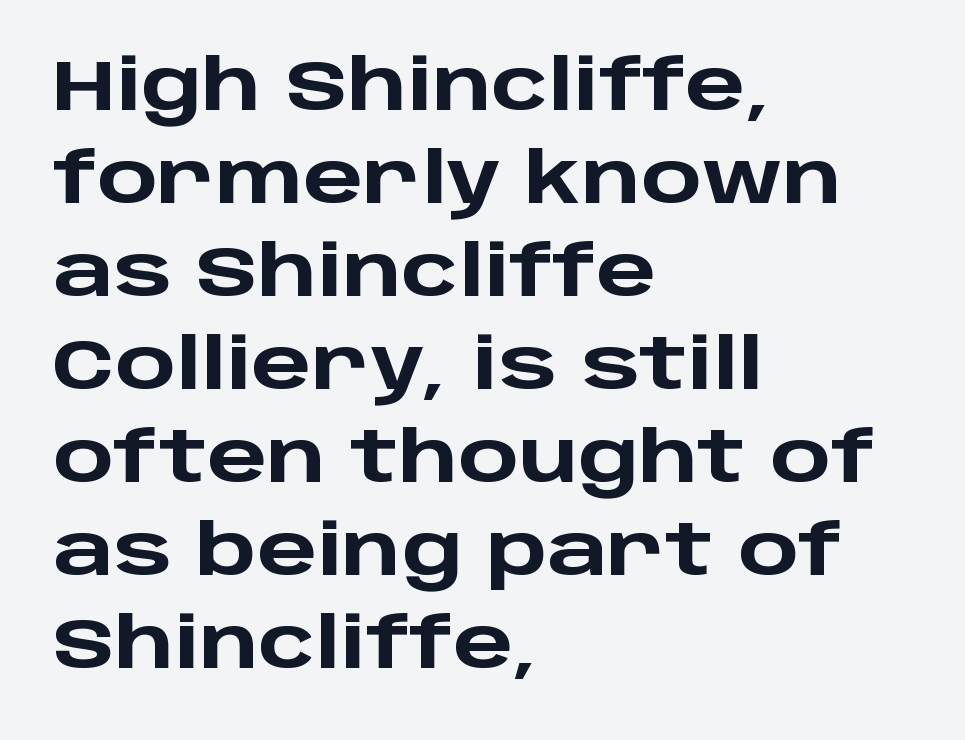
{"serif": "no", "italic": "no", "bold": "yes", "weight": "heavy", "width": "wide", "stroke_contrast": "low", "x_height": "large", "monospaced": "no", "underline": "no", "align": "left", "line_spacing": "normal", "line_spacing_ratio": 1.31, "letter_spacing": "normal", "letter_spacing_em": 0.0, "glyph_px": 71}
